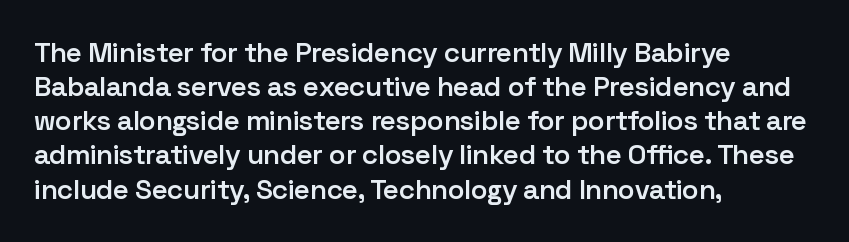
Rendered with straight, roman letterforms. Between one letter and the next there's only the usual sliver of space. I'd describe the lettering as semibold — firm but not a full bold. Descenders hang freely into open space. The rendering anchors every line to the left-hand side. Here the designer chose a conventional face with non-uniform glyph widths.
